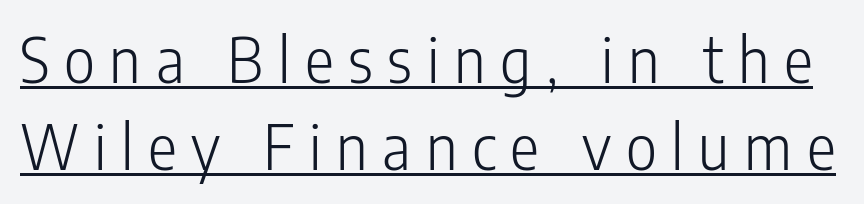
Character widths vary here, with narrow letters taking less room than wide ones. The letterforms sit at book weight or below. The axis of the letterforms is exactly vertical. The lines sit at an ordinary, default distance from one another. The rendering inserts visible extra space after every character. Does the type have serifs? No, each stem ends abruptly.
